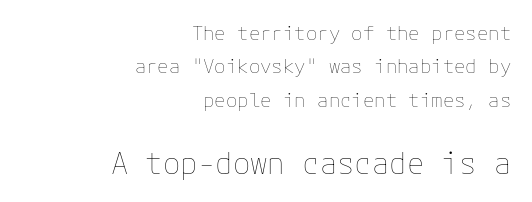
You can tell it's not italic because the verticals are truly vertical. Teacher's note: observe the even right margin — that is flush-right alignment. The specimen omits any rule beneath the text block's lines. Which of the two is more prominent by size? The second, at the bottom. Counters stay open thanks to moderate or lighter strokes.
